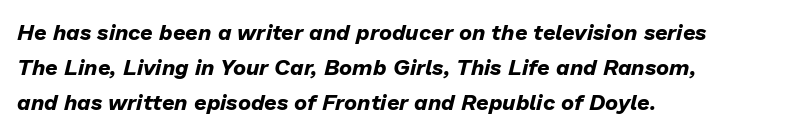
Q: Is the text bold? A: Yes.
Q: Is the text italic (slanted)? A: Yes, it leans right by about 13 degrees.
Q: Is the text underlined? A: No.
Q: How is the paragraph aligned? A: Left-aligned.
Q: Is the spacing between letters normal or unusually wide? A: Normal.
Q: Is the spacing between lines tight, normal or loose? A: Normal.
